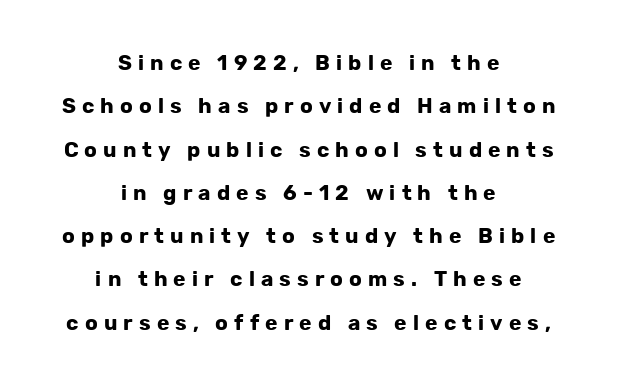
{"italic": "no", "bold": "yes", "underline": "no", "align": "center", "line_spacing": "loose", "line_spacing_ratio": 2.06, "letter_spacing": "wide", "letter_spacing_em": 0.29, "glyph_px": 21}
